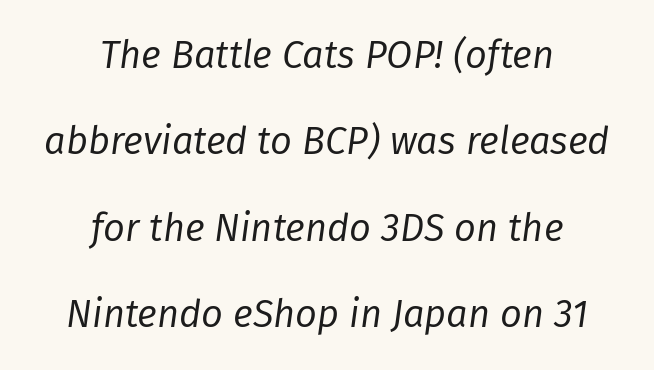
These glyphs show unthickened strokes, regular width or finer. Is the block centered? Yes — each line is placed symmetrically about the middle. The passage shown is not underscored anywhere. Does extra space separate the letters? No, they use regular spacing. Each new line begins a long way beneath the previous one.
